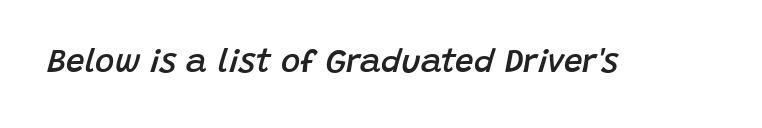
{"italic": "yes", "lean": "right", "slant_degrees": 15, "bold": "semi", "weight": "semibold", "width": "normal", "stroke_contrast": "low", "x_height": "large", "monospaced": "no", "underline": "no", "letter_spacing": "normal", "letter_spacing_em": 0.0, "glyph_px": 33}
